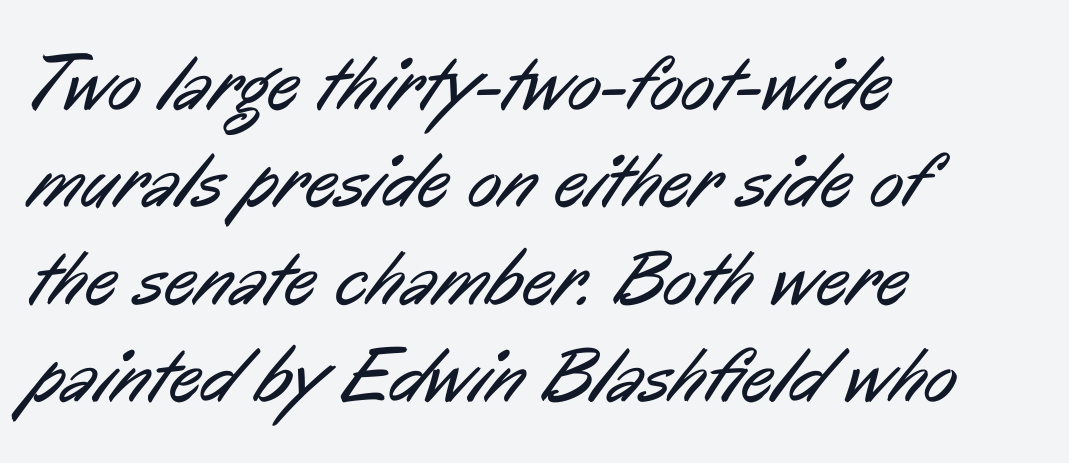
{"serif": "no", "bold": "no", "weight": "regular", "width": "condensed", "stroke_contrast": "low", "x_height": "medium", "monospaced": "no", "underline": "no", "align": "left", "line_spacing": "normal", "line_spacing_ratio": 1.25, "letter_spacing": "normal", "letter_spacing_em": 0.0, "glyph_px": 78}
